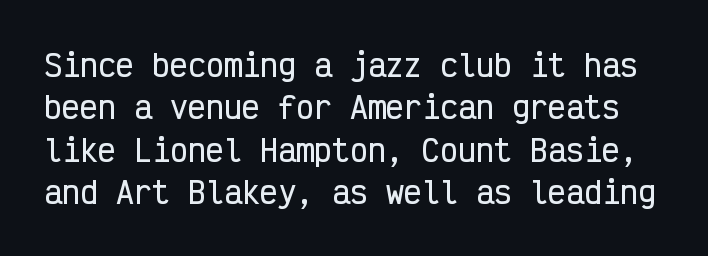
Check under the words: just untouched page. Is this a fixed-width face? Yes — each glyph sits in an identical cell. A typesetter would call this zero additional tracking. Posture: upright roman. The typeface chosen for these lines omits serifs.
